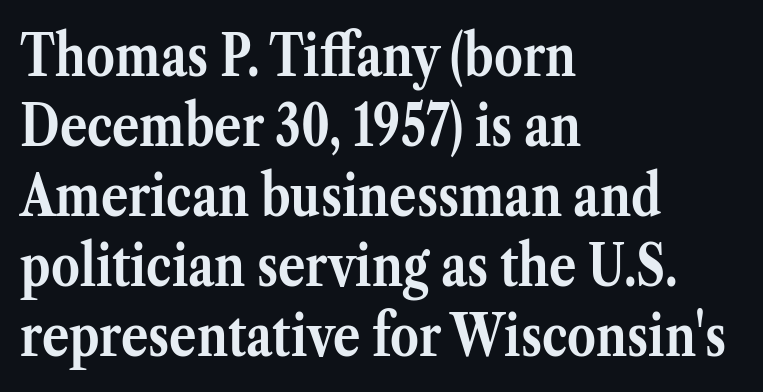
{"serif": "yes", "italic": "no", "bold": "yes", "weight": "semibold", "width": "normal", "stroke_contrast": "medium", "x_height": "medium", "monospaced": "no", "underline": "no", "align": "left", "line_spacing_ratio": 1.23, "letter_spacing": "normal", "letter_spacing_em": 0.0, "glyph_px": 57}
